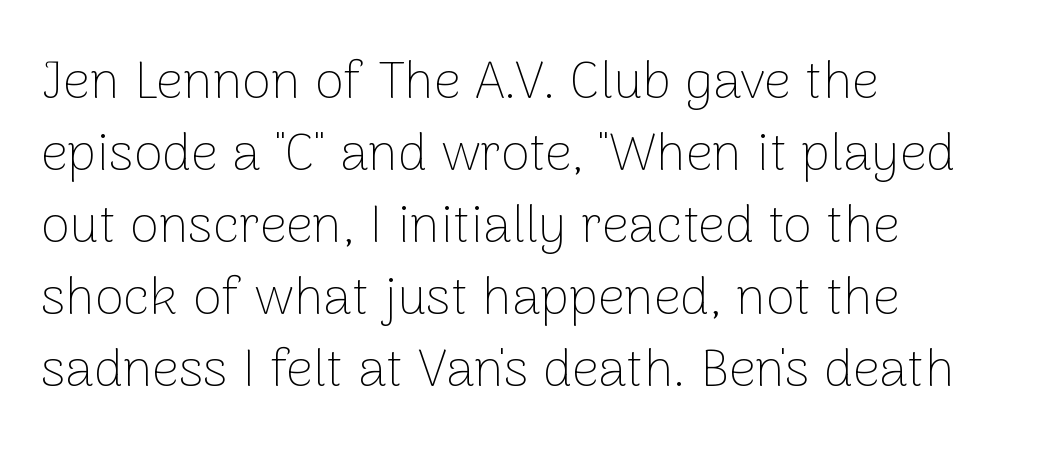
{"serif": "no", "italic": "no", "bold": "no", "weight": "thin", "width": "normal", "stroke_contrast": "low", "x_height": "medium", "monospaced": "no", "underline": "no", "align": "left", "line_spacing": "normal", "line_spacing_ratio": 1.36, "letter_spacing": "normal", "letter_spacing_em": 0.0, "glyph_px": 53}
